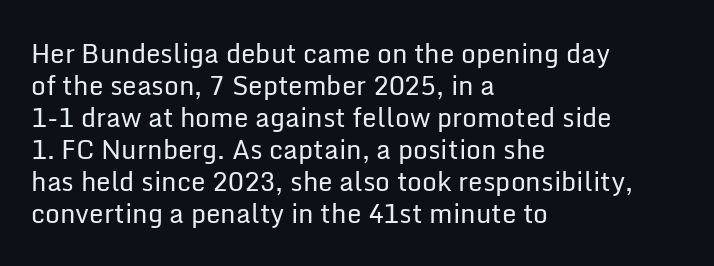
The passage shown is not underscored anywhere. Words appear dense and cohesive because spacing is normal. Alignment: flush left. Unlike italic type, these characters show no tilt at all.
